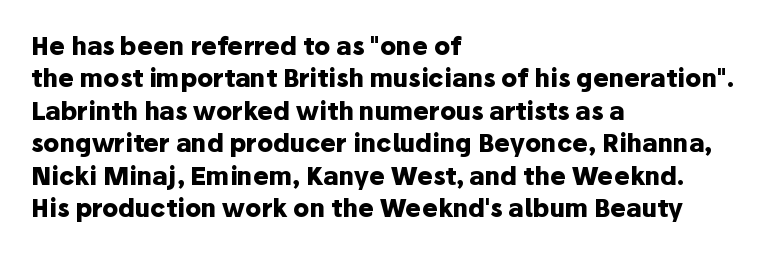
Whoever set this chose a conventional vertical rhythm. Emphasis by weight is at full strength: bold. The setting favours the left margin, as ordinary paragraphs usually do. Glance below the letters and you will spot only blank space. Rendered with straight, roman letterforms.
